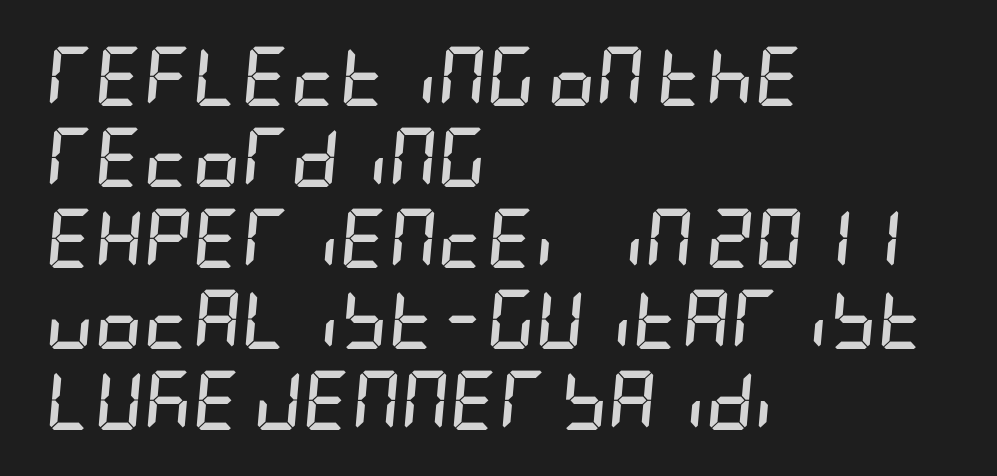
Q: Is the text bold? A: Yes.
Q: Is the text italic (slanted)? A: Yes, it leans right by about 5 degrees.
Q: Is the text underlined? A: No.
Q: How is the paragraph aligned? A: Left-aligned.
Q: Is the spacing between letters normal or unusually wide? A: Normal.
Q: Is the spacing between lines tight, normal or loose? A: Normal.
Q: Width (condensed, normal, or wide)? A: Condensed.
Q: Stroke contrast? A: Low.
Q: x-height? A: Large.
